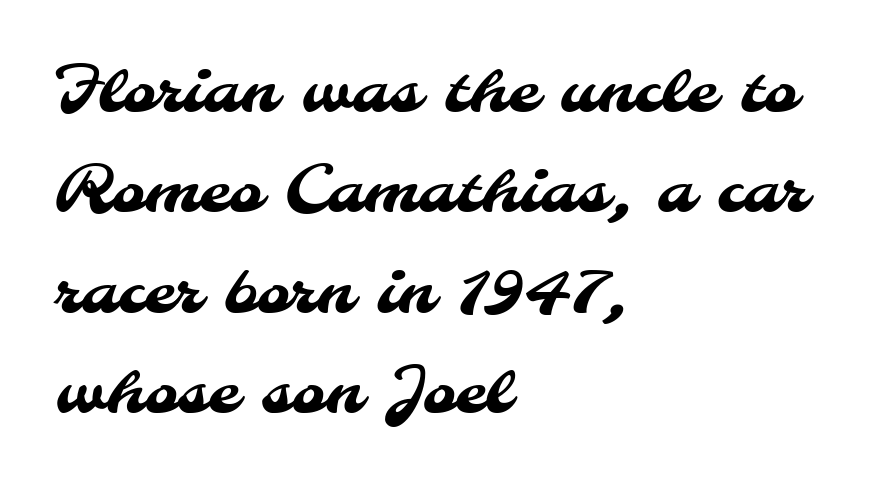
Q: Is the typeface a serif or a sans-serif typeface? A: Sans-serif.
Q: Is the text underlined? A: No.
Q: How is the paragraph aligned? A: Left-aligned.
Q: Is the spacing between letters normal or unusually wide? A: Normal.
Q: Is the spacing between lines tight, normal or loose? A: Normal.
Q: Width (condensed, normal, or wide)? A: Normal.
Q: Stroke contrast? A: Medium.
Q: x-height? A: Small.
Q: Monospaced? A: No.
